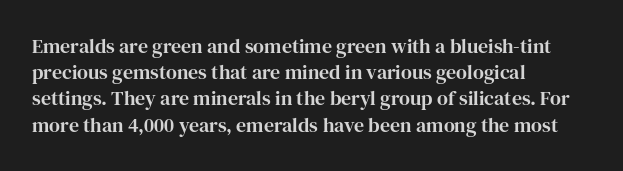
Q: Is the text italic (slanted)? A: No, it is upright.
Q: Is the text underlined? A: No.
Q: How is the paragraph aligned? A: Left-aligned.
Q: Is the spacing between letters normal or unusually wide? A: Normal.
Q: Is the spacing between lines tight, normal or loose? A: Normal.
